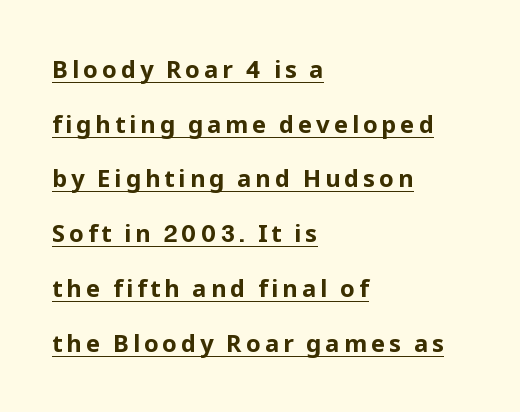
Every stem runs plumb, perpendicular to the baseline. The setting favours the left margin, as ordinary paragraphs usually do. The sample has been set heavy, in full bold. Like a heading marked for emphasis, these lines bear an underscore.
